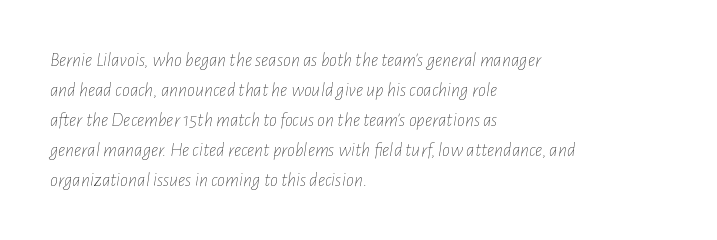
Where is the straight margin? On the left. If you measured baseline to baseline, you'd find a middling distance. Compared with a typical body face, this is equally light or lighter still. No extra tracking has been applied to these lines. The text carries the slant typical of an italic or oblique font.
